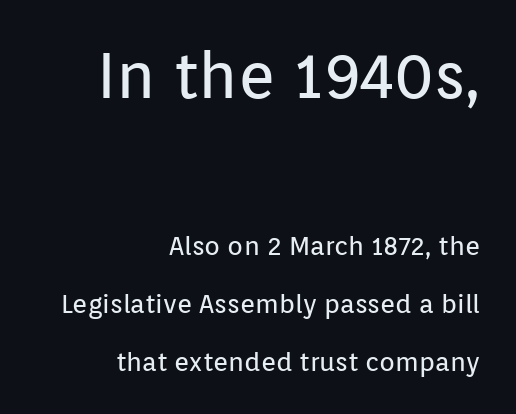
The face used here is proportionally spaced, like ordinary book or web type. Typeset ragged left — the right edge is the straight one. Posture: straight, roman, zero tilt. Examine the stroke ends and you'll find no serifs.
